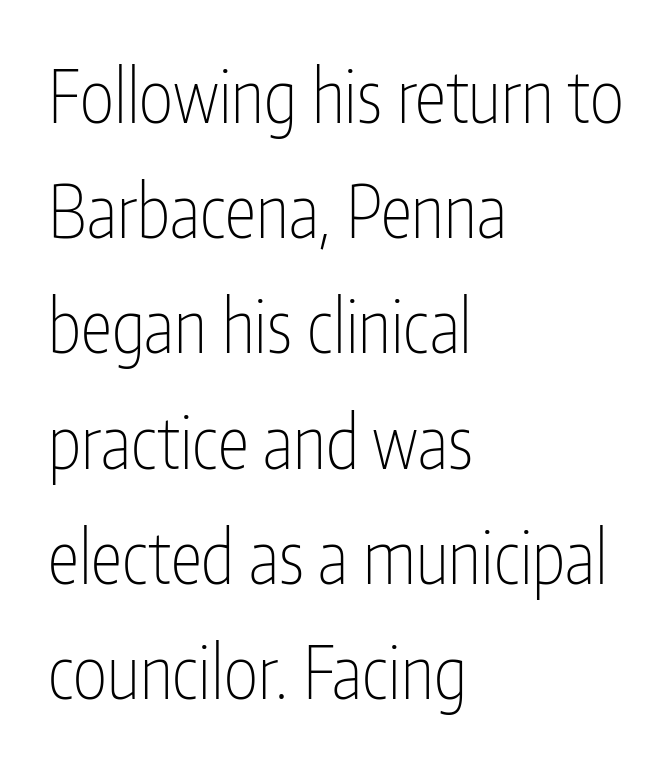
{"serif": "no", "italic": "no", "bold": "no", "weight": "thin", "width": "condensed", "stroke_contrast": "low", "x_height": "medium", "monospaced": "no", "underline": "no", "align": "left", "line_spacing": "normal", "line_spacing_ratio": 1.6, "letter_spacing": "normal", "letter_spacing_em": 0.0, "glyph_px": 72}
